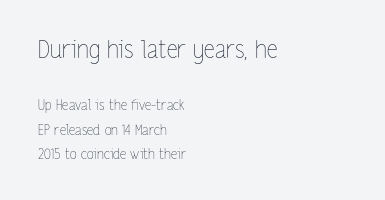
Tracking here is standard; glyphs follow each other at the usual distance. Posture: upright roman. Unmarked baselines from the first word to the last. Top chunk: large. Bottom chunk: small.
